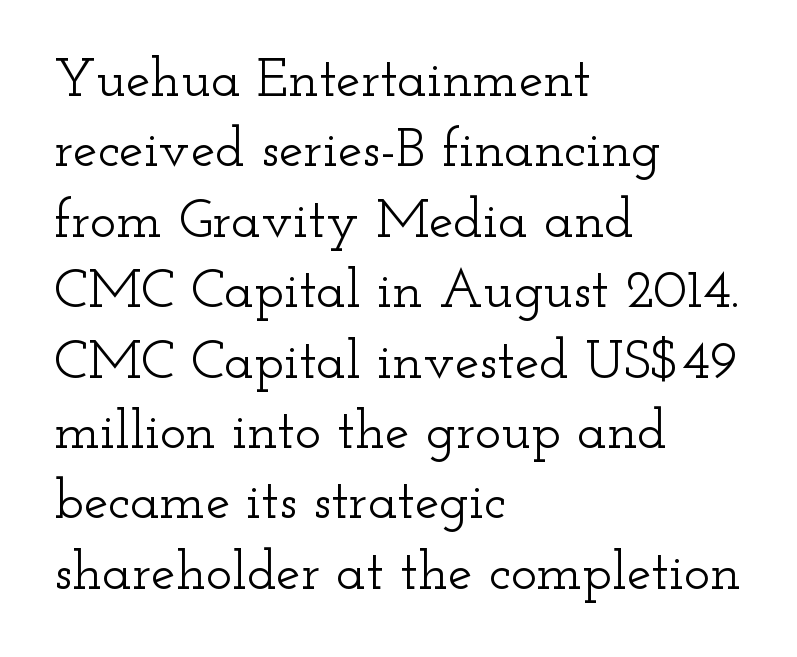
Q: Is the text italic (slanted)? A: No, it is upright.
Q: Is the typeface a serif or a sans-serif typeface? A: Serif.
Q: Is the text underlined? A: No.
Q: How is the paragraph aligned? A: Left-aligned.
Q: Is the spacing between letters normal or unusually wide? A: Normal.
Q: Is the spacing between lines tight, normal or loose? A: Normal.
Q: Width (condensed, normal, or wide)? A: Wide.
Q: Stroke contrast? A: Low.
Q: x-height? A: Small.
Q: Monospaced? A: No.
